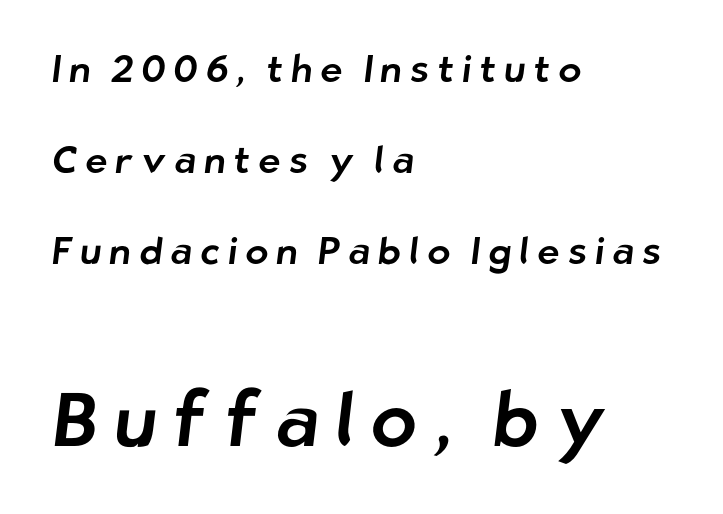
Visually the block forms a straight wall on the left and a jagged coastline on the right. Which chunk is bigger? The second one — the bottom block dwarfs the top. There is plenty of visible air inserted between adjacent glyphs. The vertical gap from one line to the next is large.
